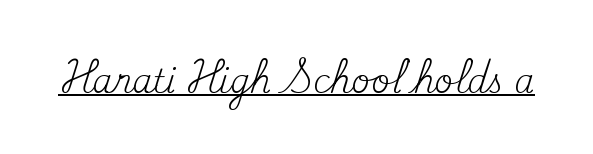
Type style note: has serifs. Caption: face not bold, strokes unweighted. Like a heading marked for emphasis, these lines bear an underscore. Character widths vary here, with narrow letters taking less room than wide ones. Characters follow at the spacing the type designer built in.
